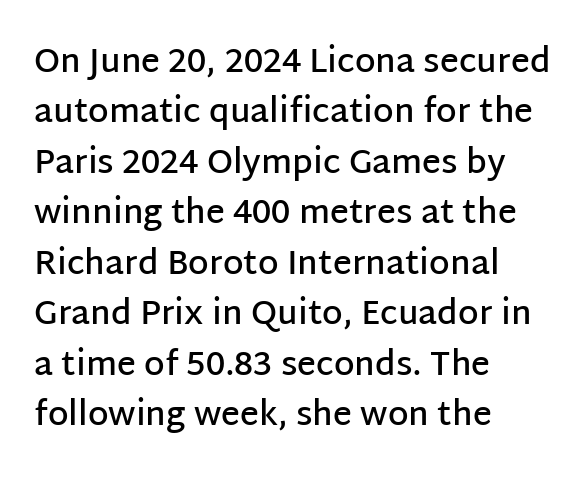
{"serif": "no", "italic": "no", "bold": "semi", "weight": "semibold", "width": "normal", "stroke_contrast": "low", "x_height": "large", "monospaced": "no", "underline": "no", "align": "left", "line_spacing": "normal", "line_spacing_ratio": 1.53, "letter_spacing": "normal", "letter_spacing_em": 0.0, "glyph_px": 33}
